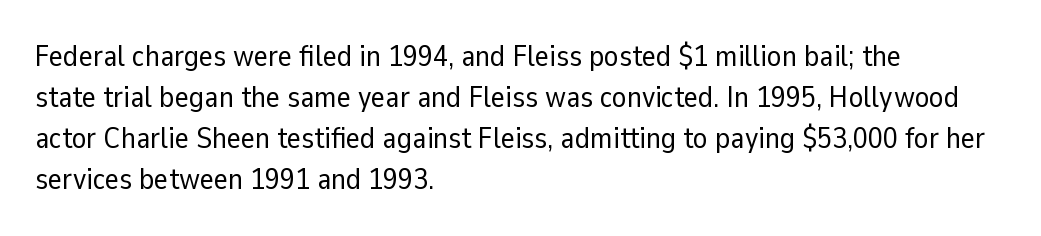
The block of text has a typical density, with ordinary space between rows. A quiet, ordinary-to-light weight characterises the typeface. Character widths vary here, with narrow letters taking less room than wide ones. The passage shown is not underscored anywhere. Italic: no, the glyphs are upright roman.
